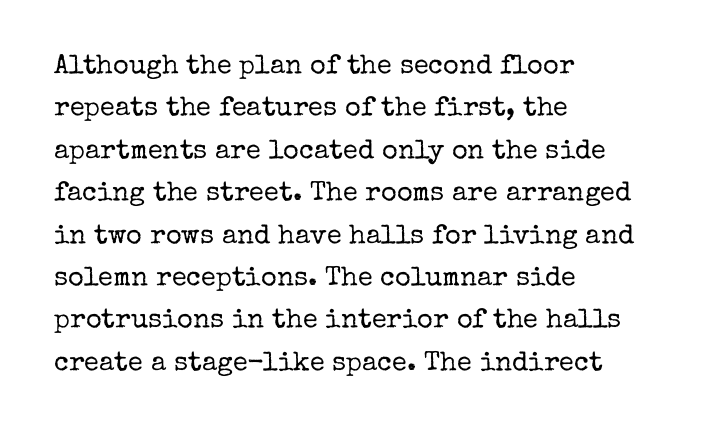
Q: Is the text bold? A: No.
Q: Is the text italic (slanted)? A: No, it is upright.
Q: Is the text underlined? A: No.
Q: How is the paragraph aligned? A: Left-aligned.
Q: Is the spacing between letters normal or unusually wide? A: Normal.
Q: Is the spacing between lines tight, normal or loose? A: Normal.
